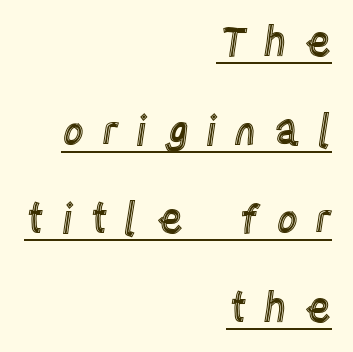
Q: Is the text italic (slanted)? A: Yes.
Q: Is the text underlined? A: Yes.
Q: How is the paragraph aligned? A: Right-aligned.
Q: Is the spacing between letters normal or unusually wide? A: Unusually wide.
Q: Is the spacing between lines tight, normal or loose? A: Loose.
Q: Width (condensed, normal, or wide)? A: Condensed.
Q: x-height? A: Large.
Q: Monospaced? A: No.
